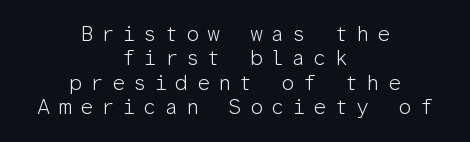
{"italic": "no", "bold": "no", "underline": "no", "align": "center", "line_spacing_ratio": 1.16, "letter_spacing": "wide", "letter_spacing_em": 0.38, "glyph_px": 21}
